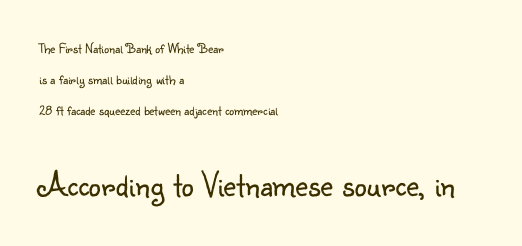
{"serif": "no", "italic": "no", "bold": "no", "weight": "light", "width": "normal", "stroke_contrast": "low", "x_height": "small", "monospaced": "no", "underline": "no", "align": "left", "line_spacing": "loose", "line_spacing_ratio": 2.23, "letter_spacing": "normal", "letter_spacing_em": 0.0, "larger_block": "second", "size_ratio": 2.5, "glyph_px": 35}
